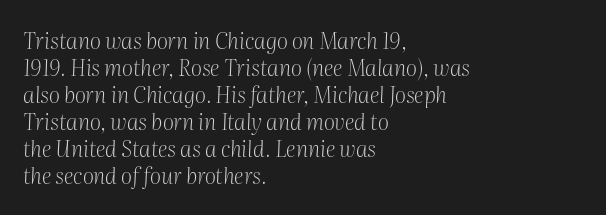
The image shows 22 px text type, italic (leaning right); set left-aligned, line spacing 1.23x, normal letter spacing, not underlined.
